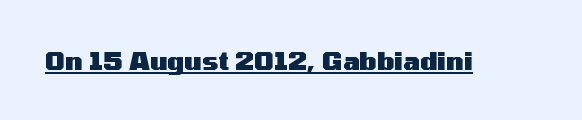
Q: Is the text bold? A: Yes.
Q: Is the text italic (slanted)? A: No, it is upright.
Q: Is the text underlined? A: Yes.
Q: Is the spacing between letters normal or unusually wide? A: Normal.
